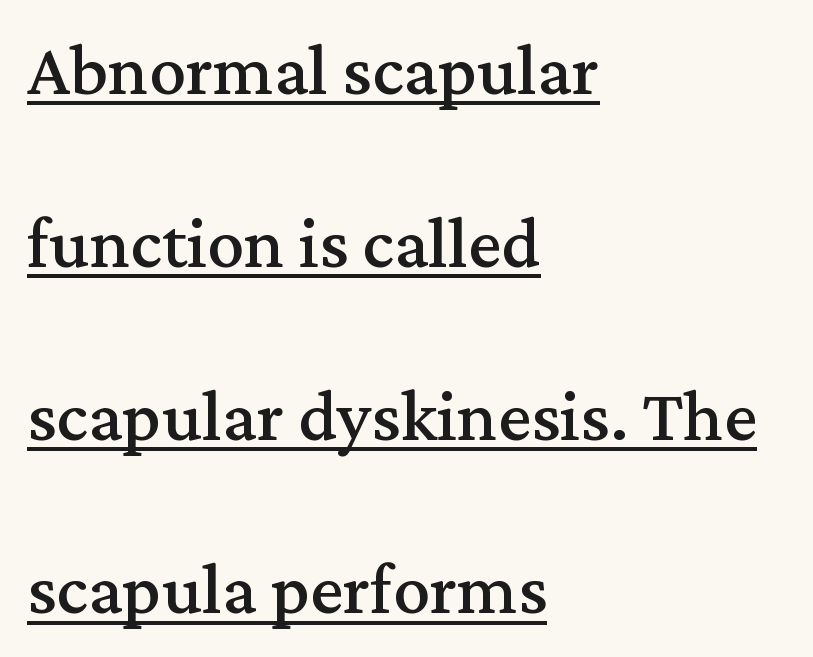
The image shows 74 px serif type, upright; set left-aligned, loose line spacing (2.34x), normal letter spacing, underlined; medium stroke contrast and a medium x-height.
